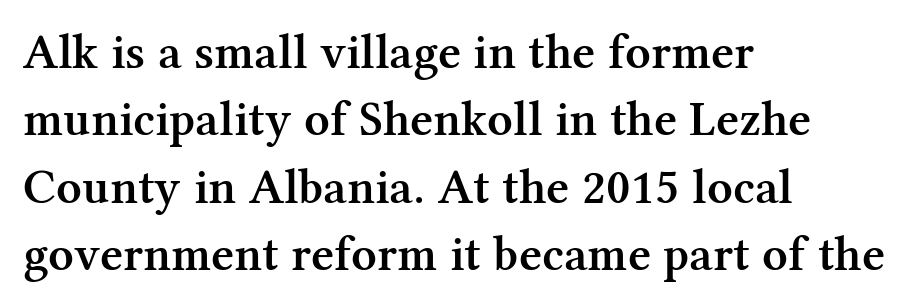
{"serif": "yes", "italic": "no", "bold": "semi", "weight": "semibold", "width": "normal", "stroke_contrast": "medium", "x_height": "medium", "monospaced": "no", "underline": "no", "align": "left", "line_spacing": "normal", "line_spacing_ratio": 1.35, "letter_spacing": "normal", "letter_spacing_em": 0.0, "glyph_px": 50}
